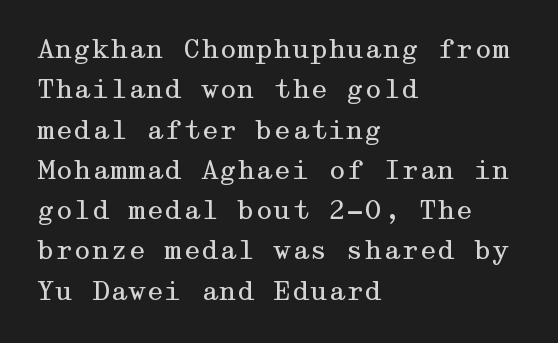
Q: Is the text bold? A: No.
Q: Is the text italic (slanted)? A: No, it is upright.
Q: Is the text underlined? A: No.
Q: How is the paragraph aligned? A: Left-aligned.
Q: Is the spacing between letters normal or unusually wide? A: Normal.
Q: Is the spacing between lines tight, normal or loose? A: Normal.
